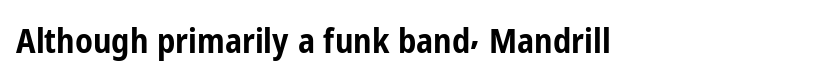
The image shows 34 px bold, condensed sans-serif type, upright; set left-aligned, normal letter spacing, not underlined; low stroke contrast and a medium x-height.
